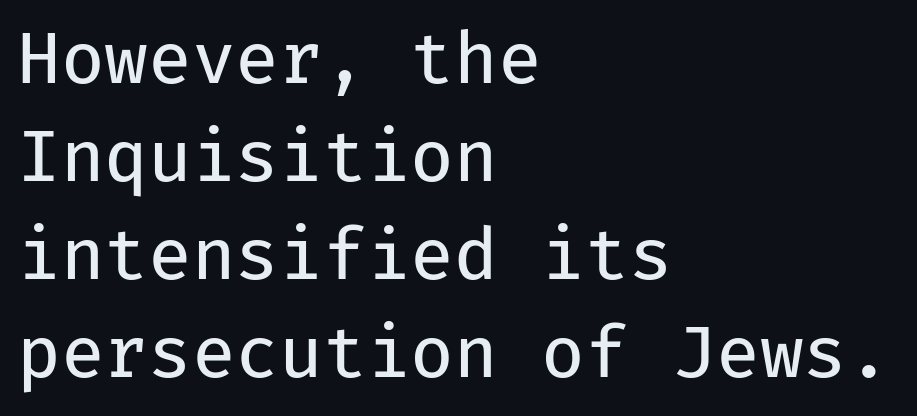
The image shows 71 px regular-weight sans-serif type, upright, monospaced; set left-aligned, normal line spacing (1.38x), normal letter spacing, not underlined; low stroke contrast and a medium x-height.
